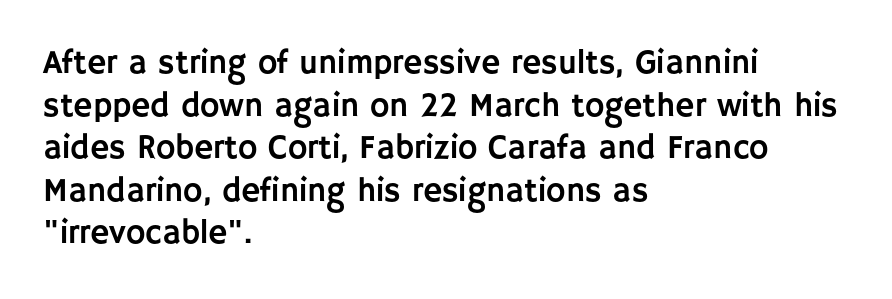
The space between consecutive lines is moderate. The face used here is proportionally spaced, like ordinary book or web type. Underline: absent. The axis of the letterforms is exactly vertical. The rendering keeps characters at their native spacing.
